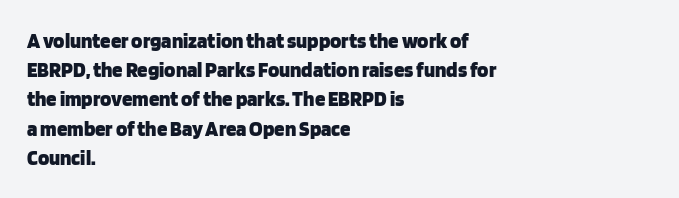
Q: Is the text bold? A: Yes.
Q: Is the text italic (slanted)? A: No, it is upright.
Q: Is the text underlined? A: No.
Q: How is the paragraph aligned? A: Left-aligned.
Q: Is the spacing between letters normal or unusually wide? A: Normal.
Q: Is the spacing between lines tight, normal or loose? A: Normal.
